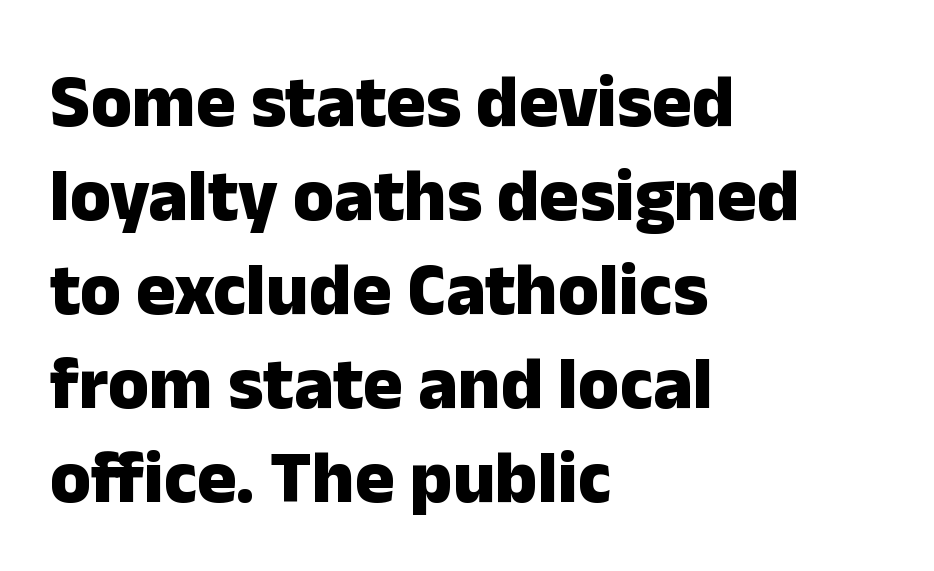
This rendering features lettering with no underline. What's the leading like? Ordinary, nothing unusual. Tracking value appears to be zero — textbook default spacing. The typography opts for an upright posture over an oblique one. The characters display no serif detailing; their extremities are plain.
